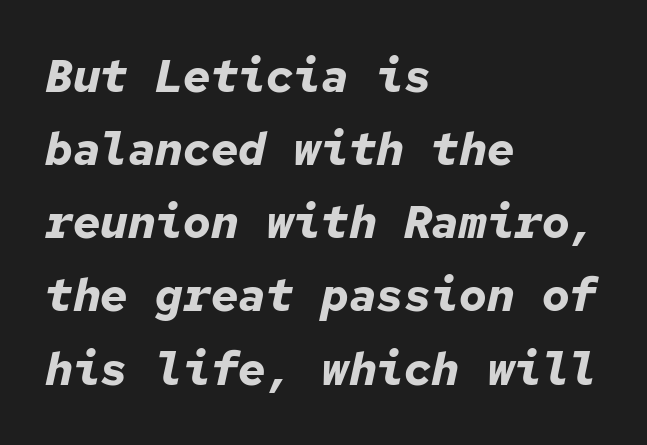
{"italic": "yes", "lean": "right", "slant_degrees": 12, "bold": "yes", "weight": "bold", "width": "normal", "stroke_contrast": "low", "x_height": "medium", "monospaced": "yes", "underline": "no", "align": "left", "line_spacing": "normal", "line_spacing_ratio": 1.59, "letter_spacing": "normal", "letter_spacing_em": 0.0, "glyph_px": 46}
